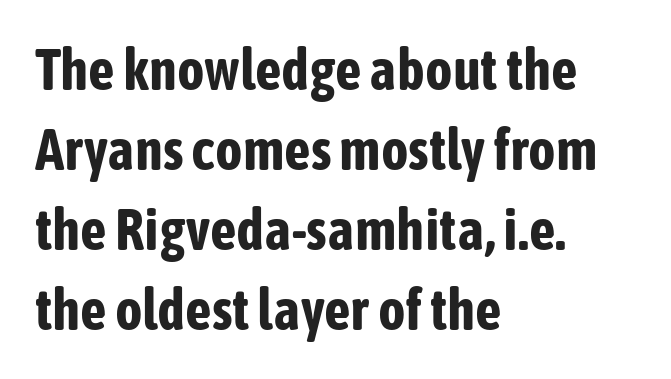
Q: Is the text bold? A: Yes.
Q: Is the text italic (slanted)? A: No, it is upright.
Q: Is the typeface a serif or a sans-serif typeface? A: Sans-serif.
Q: Is the text underlined? A: No.
Q: How is the paragraph aligned? A: Left-aligned.
Q: Is the spacing between letters normal or unusually wide? A: Normal.
Q: Is the spacing between lines tight, normal or loose? A: Normal.
Q: Width (condensed, normal, or wide)? A: Condensed.
Q: Stroke contrast? A: Low.
Q: x-height? A: Medium.
Q: Monospaced? A: No.
